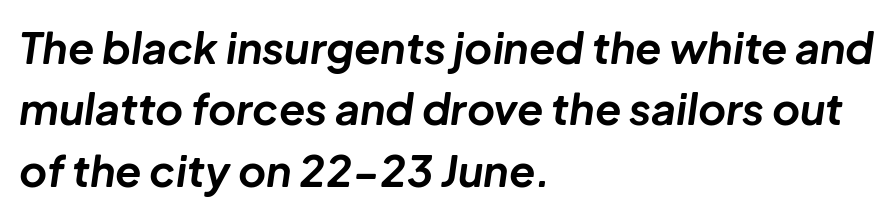
Q: Is the text bold? A: Yes.
Q: Is the text italic (slanted)? A: Yes, it leans right by about 8 degrees.
Q: Is the text underlined? A: No.
Q: How is the paragraph aligned? A: Left-aligned.
Q: Is the spacing between letters normal or unusually wide? A: Normal.
Q: Is the spacing between lines tight, normal or loose? A: Normal.
Q: Width (condensed, normal, or wide)? A: Normal.
Q: Stroke contrast? A: Low.
Q: x-height? A: Medium.
Q: Monospaced? A: No.
